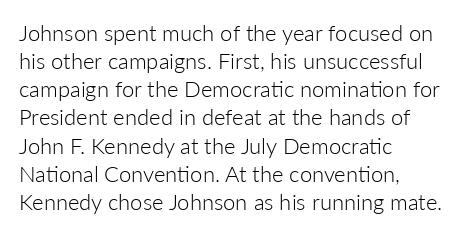
Q: Is the text bold? A: No.
Q: Is the text italic (slanted)? A: No, it is upright.
Q: Is the text underlined? A: No.
Q: How is the paragraph aligned? A: Left-aligned.
Q: Is the spacing between letters normal or unusually wide? A: Normal.
Q: Is the spacing between lines tight, normal or loose? A: Normal.
